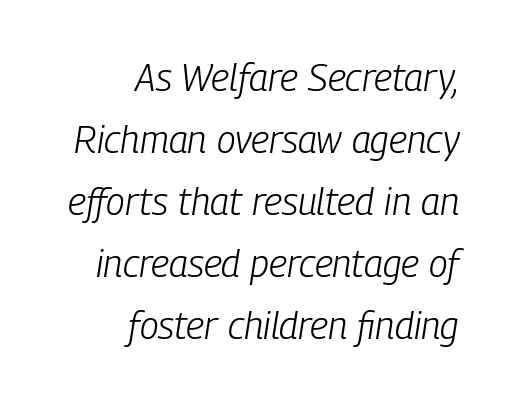
Q: Is the text bold? A: No.
Q: Is the text italic (slanted)? A: Yes, it leans right by about 9 degrees.
Q: Is the text underlined? A: No.
Q: How is the paragraph aligned? A: Right-aligned.
Q: Is the spacing between letters normal or unusually wide? A: Normal.
Q: Is the spacing between lines tight, normal or loose? A: Normal.
Q: Width (condensed, normal, or wide)? A: Condensed.
Q: Stroke contrast? A: Low.
Q: x-height? A: Medium.
Q: Monospaced? A: No.
